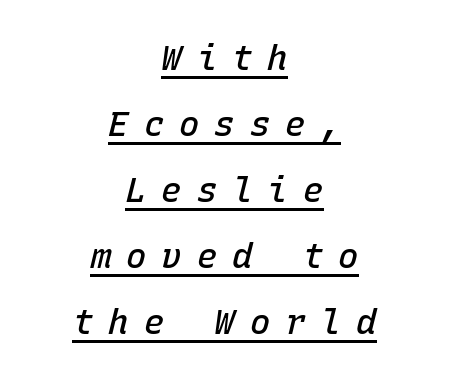
Q: Is the text bold? A: Semi-bold.
Q: Is the text italic (slanted)? A: Yes, it leans right by about 15 degrees.
Q: Is the text underlined? A: Yes.
Q: How is the paragraph aligned? A: Centered.
Q: Is the spacing between letters normal or unusually wide? A: Unusually wide.
Q: Is the spacing between lines tight, normal or loose? A: Loose.
Q: Width (condensed, normal, or wide)? A: Normal.
Q: Stroke contrast? A: Low.
Q: x-height? A: Medium.
Q: Monospaced? A: Yes.
